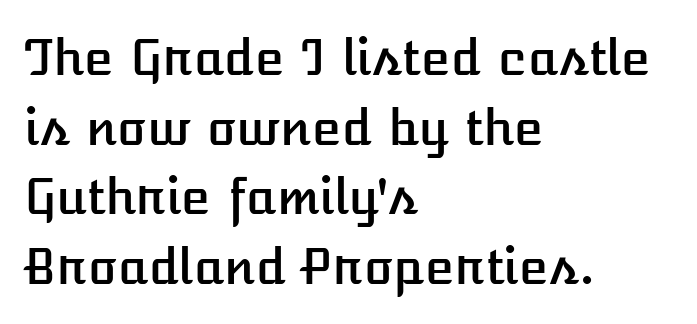
Q: Is the text italic (slanted)? A: No, it is upright.
Q: Is the text underlined? A: No.
Q: How is the paragraph aligned? A: Left-aligned.
Q: Is the spacing between letters normal or unusually wide? A: Normal.
Q: Is the spacing between lines tight, normal or loose? A: Normal.
Q: Width (condensed, normal, or wide)? A: Normal.
Q: Stroke contrast? A: Low.
Q: x-height? A: Medium.
Q: Monospaced? A: No.
